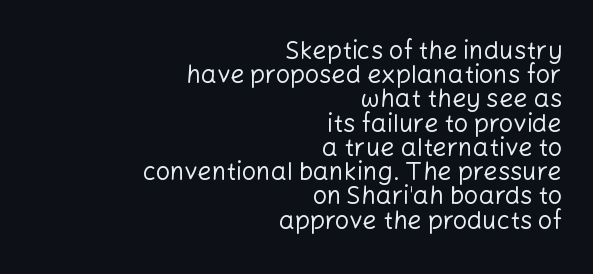
{"italic": "no", "bold": "no", "underline": "no", "align": "right", "line_spacing": "tight", "line_spacing_ratio": 0.97, "letter_spacing": "normal", "letter_spacing_em": 0.0, "glyph_px": 25}
